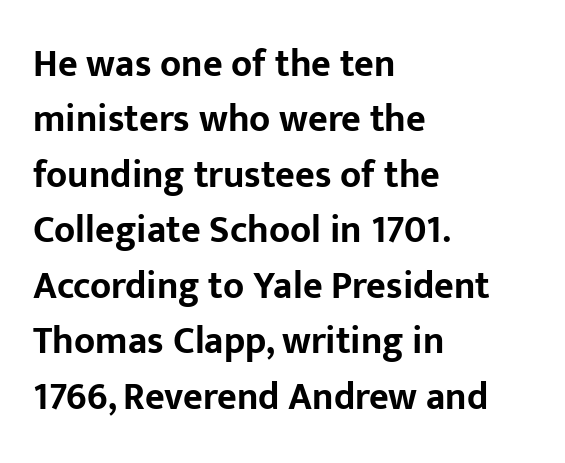
Standard letterfit; no display-style spreading of the glyphs. I'd call this a sans setting — the letters go barefoot. The lettering holds an erect, upright posture throughout. Students, observe: this is what conventionally led text looks like. These lines carry a lot of weight — the face is fully bold. Think of a printed novel: that variable character pitch is what you see here.
